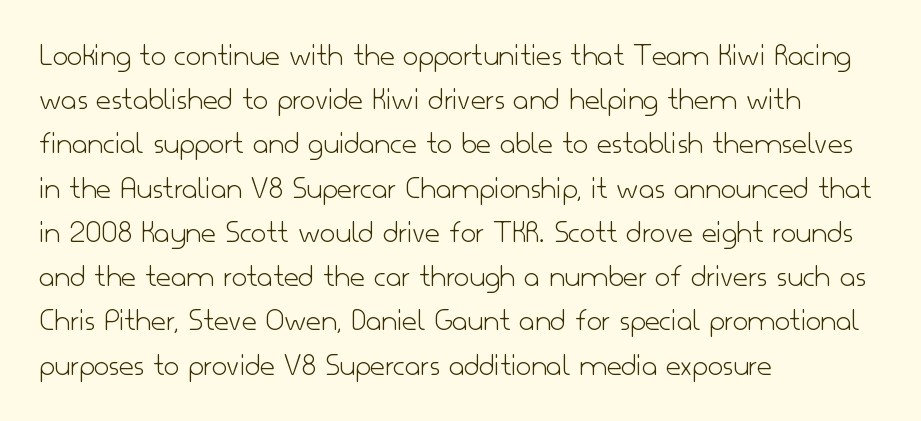
{"serif": "no", "italic": "no", "bold": "no", "weight": "light", "width": "normal", "stroke_contrast": "low", "x_height": "small", "monospaced": "no", "underline": "no", "align": "left", "line_spacing": "normal", "line_spacing_ratio": 1.34, "letter_spacing": "normal", "letter_spacing_em": 0.0, "glyph_px": 33}
